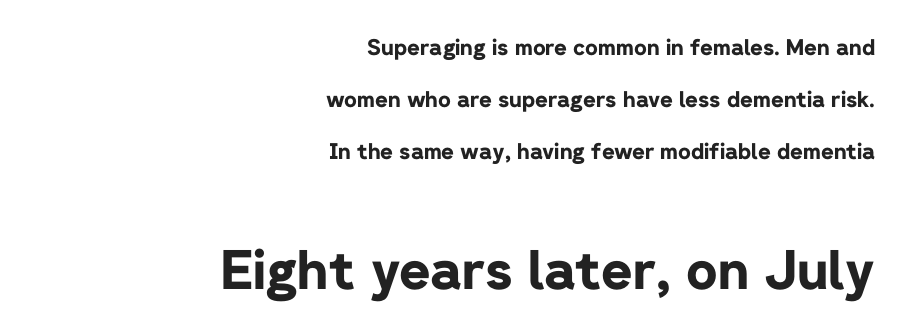
How heavy is the stroke? Heavy — this is a bold. The designer went with a sans here, leaving each stem footless. The typesetter chose a ragged-left arrangement here. The following chunk of copy outweighs the initial chunk in type size. The passage shown has conventional tracking throughout.
